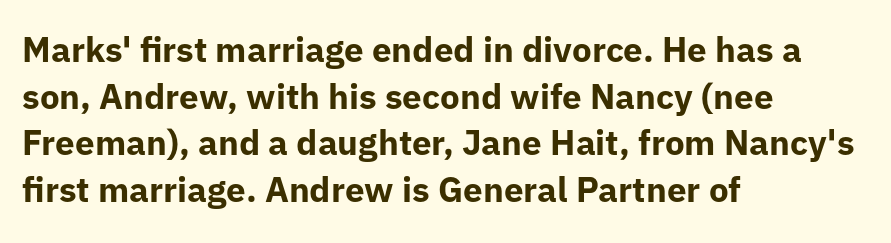
The image shows 35 px bold sans-serif type, upright; set left-aligned, normal line spacing (1.33x), normal letter spacing, not underlined; low stroke contrast and a medium x-height.
